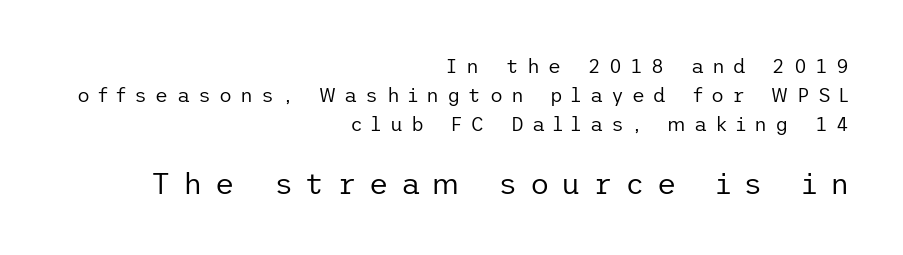
Q: Is the text bold? A: No.
Q: Is the text italic (slanted)? A: No, it is upright.
Q: Is the typeface a serif or a sans-serif typeface? A: Sans-serif.
Q: Is the text underlined? A: No.
Q: How is the paragraph aligned? A: Right-aligned.
Q: Is the spacing between letters normal or unusually wide? A: Unusually wide.
Q: Is the spacing between lines tight, normal or loose? A: Normal.
Q: Which block of text is set in a larger size, the first (top) or the second (bottom)? A: The second (bottom) one.
Q: Width (condensed, normal, or wide)? A: Normal.
Q: Stroke contrast? A: Low.
Q: x-height? A: Medium.
